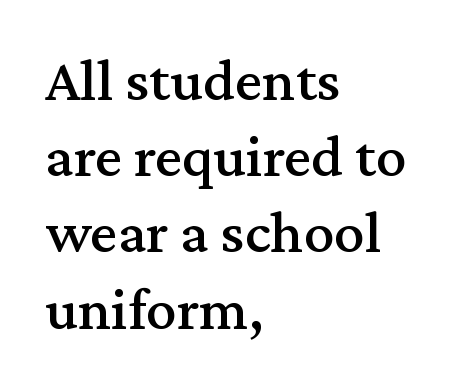
The image shows 61 px serif type, upright; set left-aligned, normal line spacing (1.25x), normal letter spacing, not underlined; medium stroke contrast and a medium x-height.
